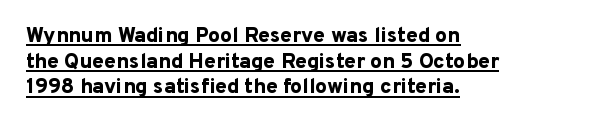
{"italic": "no", "bold": "yes", "underline": "yes", "align": "left", "line_spacing_ratio": 1.22, "letter_spacing": "normal", "letter_spacing_em": 0.0, "glyph_px": 21}
